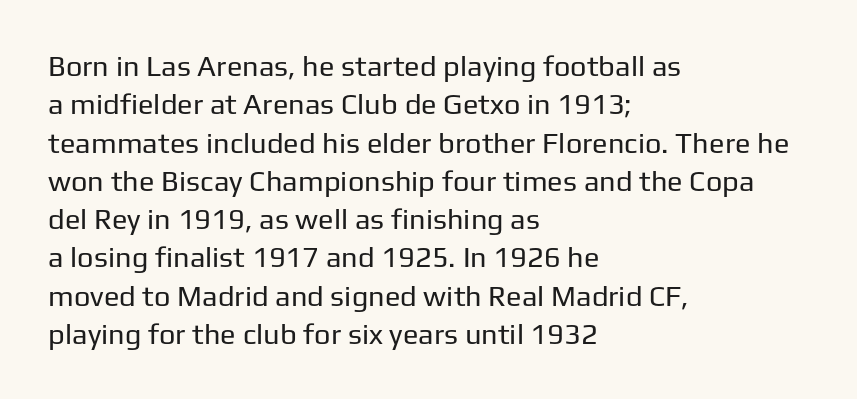
Q: Is the text bold? A: No.
Q: Is the text italic (slanted)? A: No, it is upright.
Q: Is the typeface a serif or a sans-serif typeface? A: Sans-serif.
Q: Is the text underlined? A: No.
Q: How is the paragraph aligned? A: Left-aligned.
Q: Is the spacing between letters normal or unusually wide? A: Normal.
Q: Is the spacing between lines tight, normal or loose? A: Normal.
Q: Width (condensed, normal, or wide)? A: Normal.
Q: Stroke contrast? A: Low.
Q: x-height? A: Medium.
Q: Monospaced? A: No.
